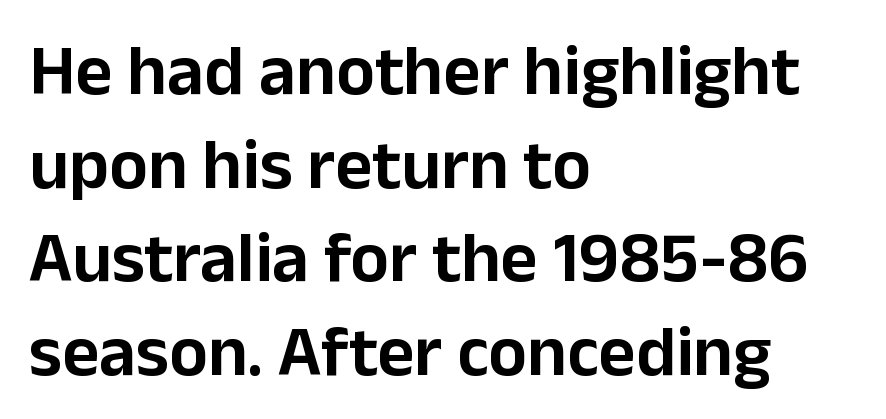
Reading down the column, the eye jumps a familiar distance to each next line. If you drew a ruler down the left edge, every line would touch it. Just letters on the line, the space beneath them empty. Is this a fixed-width face? No — the glyphs have proportional, varying widths.
